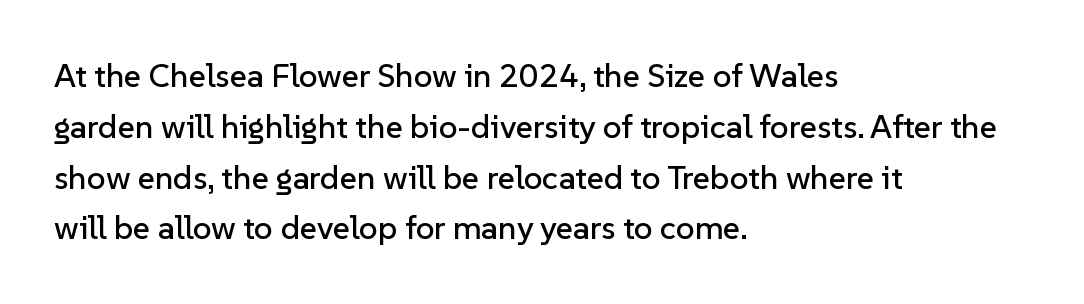
{"serif": "no", "italic": "no", "width": "normal", "stroke_contrast": "low", "x_height": "medium", "monospaced": "no", "underline": "no", "align": "left", "line_spacing": "normal", "line_spacing_ratio": 1.54, "letter_spacing": "normal", "letter_spacing_em": 0.0, "glyph_px": 33}
